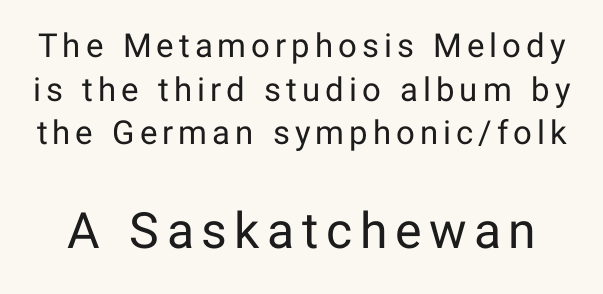
{"serif": "no", "italic": "no", "bold": "no", "weight": "regular", "width": "normal", "stroke_contrast": "low", "x_height": "medium", "monospaced": "no", "underline": "no", "line_spacing": "normal", "line_spacing_ratio": 1.32, "larger_block": "second", "size_ratio": 1.52, "glyph_px": 50}
